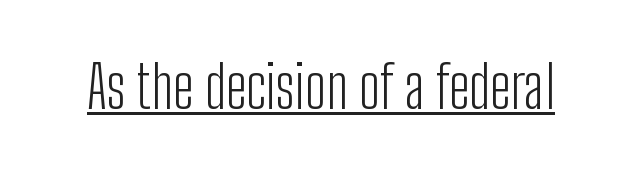
{"serif": "no", "italic": "no", "bold": "no", "weight": "light", "width": "condensed", "stroke_contrast": "low", "x_height": "medium", "monospaced": "no", "underline": "yes", "letter_spacing": "normal", "letter_spacing_em": 0.0, "glyph_px": 59}
